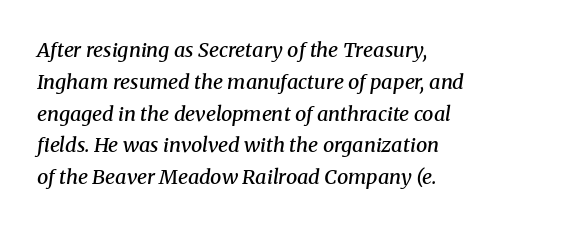
The sample has been set in demibold, a notch under bold. Interline gaps are of average width in this sample. Leftover space on each line is placed entirely after the last word. The axis of the letterforms is tilted away from vertical.
